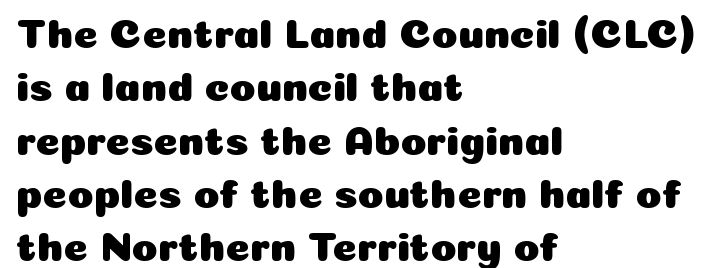
The designer left line spacing at the default. Letter spacing: default. Quick note: underline off. Notice how the stems are strictly vertical — no italics here. The passage shown is typed in a proportional face where columns would drift. The passage shown is typeset with a sans-serif family.
